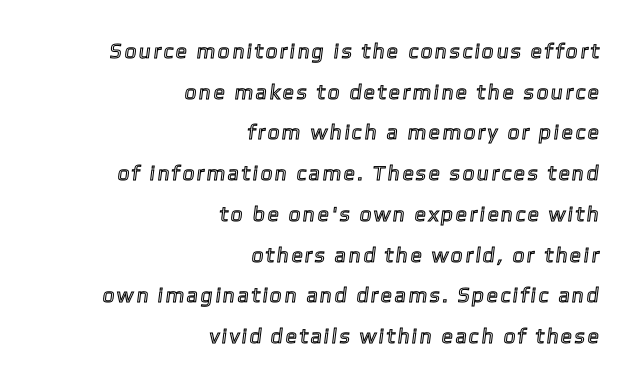
Honestly, the rows look like they've been pulled way apart. Anything drawn beneath the words? Only blank space. Leftover space on each line is placed entirely before the opening word.
